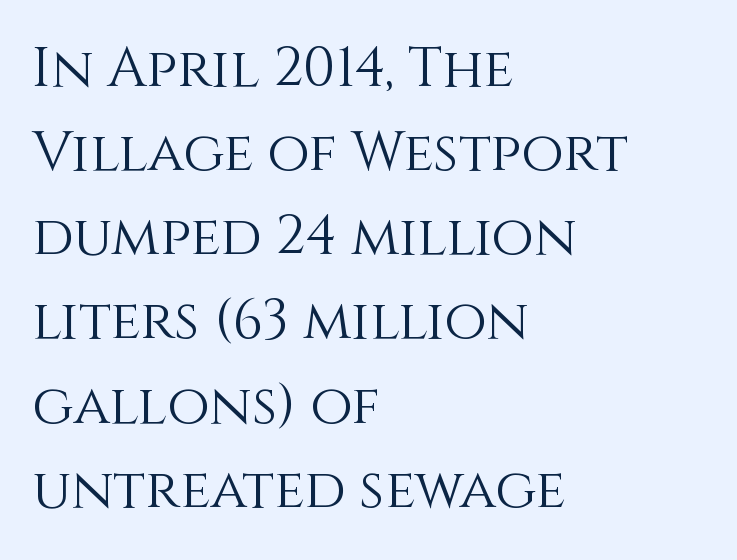
{"italic": "no", "bold": "no", "weight": "light", "width": "normal", "x_height": "large", "monospaced": "no", "underline": "no", "align": "left", "line_spacing": "normal", "line_spacing_ratio": 1.53, "letter_spacing": "normal", "letter_spacing_em": 0.0, "glyph_px": 55}
